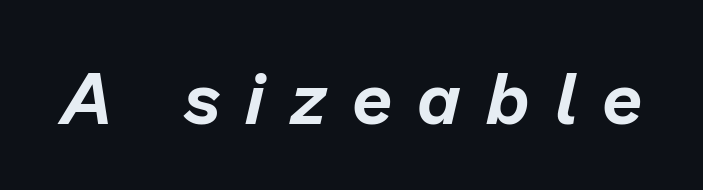
Q: Is the text italic (slanted)? A: Yes, it leans right by about 13 degrees.
Q: Is the text underlined? A: No.
Q: Is the spacing between letters normal or unusually wide? A: Unusually wide.
Q: Width (condensed, normal, or wide)? A: Normal.
Q: Stroke contrast? A: Low.
Q: x-height? A: Medium.
Q: Monospaced? A: No.
